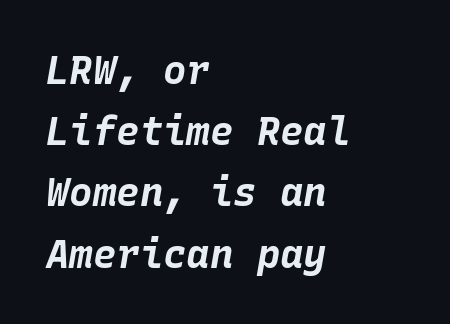
The image shows 39 px bold type, italic (leaning right), monospaced; set left-aligned, normal line spacing (1.57x), normal letter spacing, not underlined; low stroke contrast and a large x-height.
